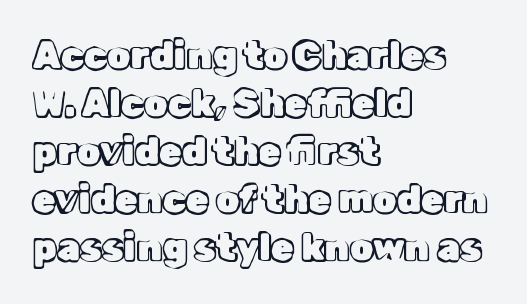
Each letter keeps its own natural width here, so spacing adapts to shape. How are the letters spaced? Ordinarily, with no added tracking. This sample is left-justified, so line endings fall wherever the words run out. Notice how descenders clear the ascenders below comfortably — that's standard leading.
